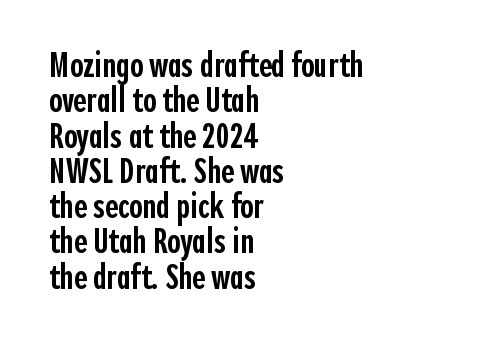
{"serif": "no", "italic": "no", "bold": "semi", "weight": "semibold", "width": "condensed", "x_height": "medium", "monospaced": "no", "underline": "no", "align": "left", "line_spacing": "tight", "line_spacing_ratio": 0.98, "letter_spacing": "normal", "letter_spacing_em": 0.0, "glyph_px": 36}
